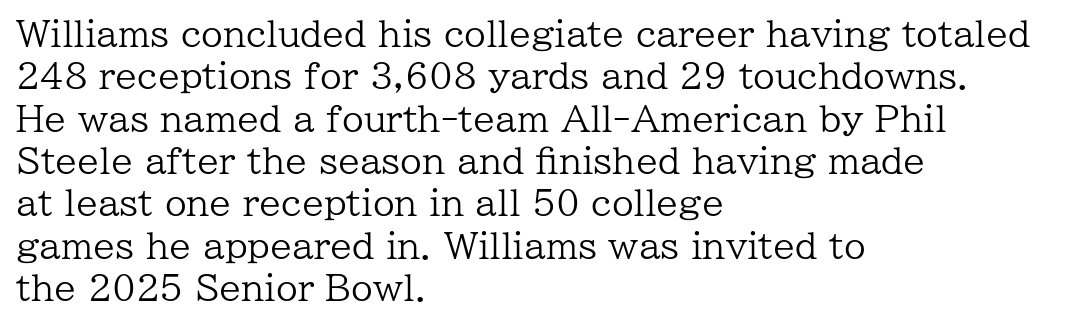
Q: Is the text bold? A: No.
Q: Is the text italic (slanted)? A: No, it is upright.
Q: Is the typeface a serif or a sans-serif typeface? A: Serif.
Q: Is the text underlined? A: No.
Q: How is the paragraph aligned? A: Left-aligned.
Q: Is the spacing between letters normal or unusually wide? A: Normal.
Q: Width (condensed, normal, or wide)? A: Normal.
Q: Stroke contrast? A: Low.
Q: x-height? A: Medium.
Q: Monospaced? A: No.
